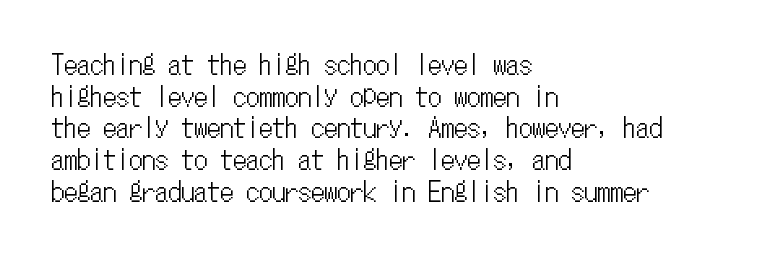
{"italic": "no", "underline": "no", "align": "left", "line_spacing_ratio": 1.22, "letter_spacing": "normal", "letter_spacing_em": 0.0, "glyph_px": 26}
